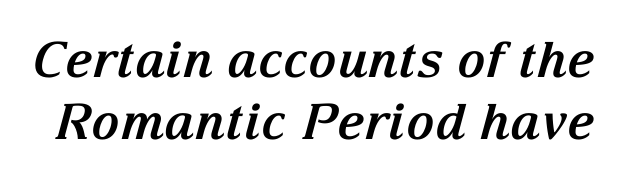
{"serif": "yes", "italic": "yes", "lean": "right", "slant_degrees": 15, "bold": "yes", "weight": "bold", "width": "normal", "stroke_contrast": "medium", "x_height": "medium", "monospaced": "no", "underline": "no", "line_spacing": "normal", "line_spacing_ratio": 1.26, "letter_spacing": "normal", "letter_spacing_em": 0.0, "glyph_px": 49}
